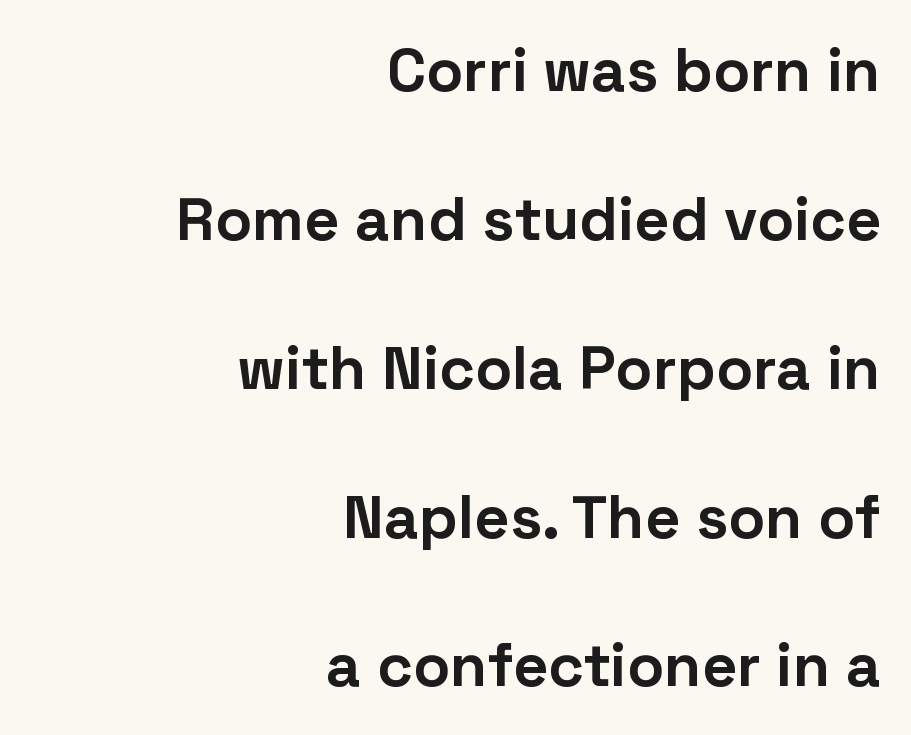
Q: Is the text bold? A: Yes.
Q: Is the text italic (slanted)? A: No, it is upright.
Q: Is the typeface a serif or a sans-serif typeface? A: Sans-serif.
Q: Is the text underlined? A: No.
Q: How is the paragraph aligned? A: Right-aligned.
Q: Is the spacing between letters normal or unusually wide? A: Normal.
Q: Is the spacing between lines tight, normal or loose? A: Loose.
Q: Width (condensed, normal, or wide)? A: Normal.
Q: Stroke contrast? A: Low.
Q: x-height? A: Medium.
Q: Monospaced? A: No.
